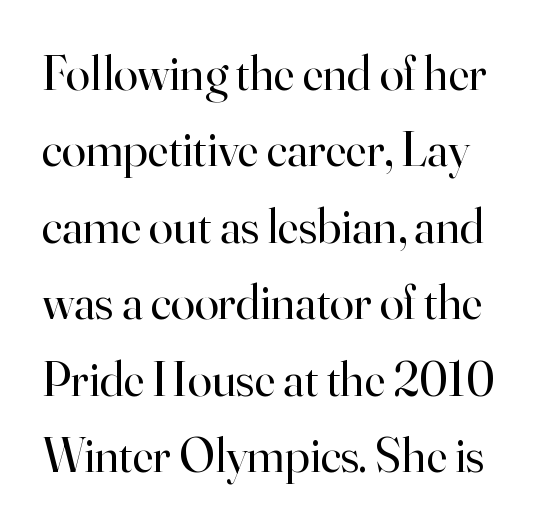
The paragraph shown leans on its left margin. This rendering leaves character spacing at its baseline value. Unlike italic type, these characters show no tilt at all. Each letter keeps its own natural width here, so spacing adapts to shape. In terms of letterform style, serifs are clearly present. Plain, unruled lines of type.
